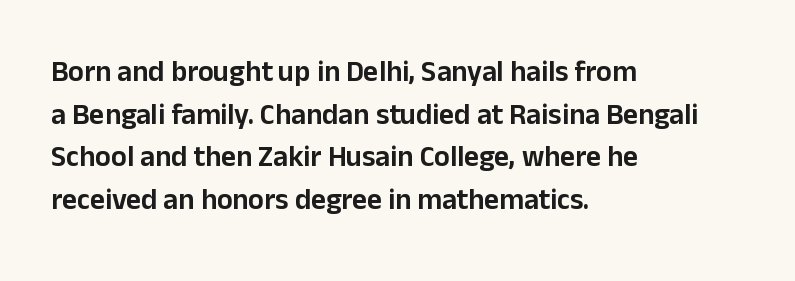
Q: Is the text italic (slanted)? A: No, it is upright.
Q: Is the typeface a serif or a sans-serif typeface? A: Sans-serif.
Q: Is the text underlined? A: No.
Q: How is the paragraph aligned? A: Left-aligned.
Q: Is the spacing between letters normal or unusually wide? A: Normal.
Q: Is the spacing between lines tight, normal or loose? A: Normal.
Q: Width (condensed, normal, or wide)? A: Normal.
Q: Stroke contrast? A: Low.
Q: x-height? A: Medium.
Q: Monospaced? A: No.
